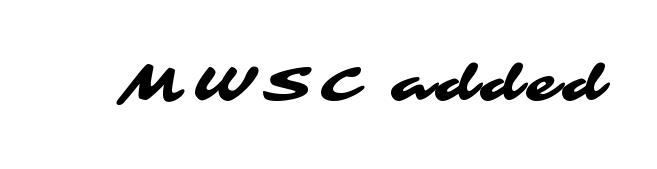
The image shows 50 px wide sans-serif type; set not underlined; medium stroke contrast and a medium x-height.
